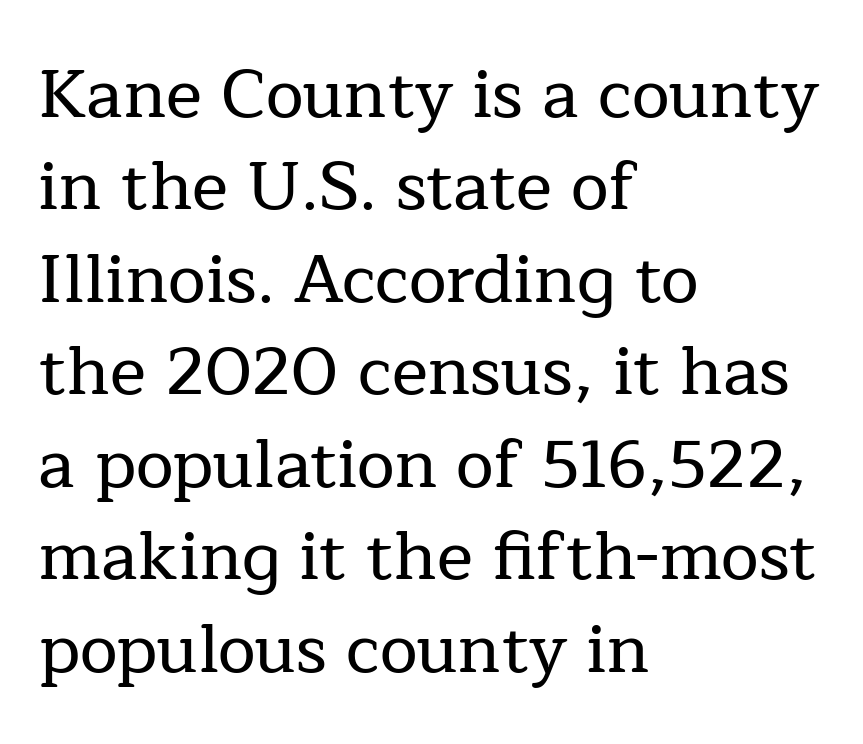
{"serif": "yes", "italic": "no", "width": "normal", "stroke_contrast": "low", "x_height": "medium", "monospaced": "no", "underline": "no", "align": "left", "line_spacing": "normal", "line_spacing_ratio": 1.36, "letter_spacing": "normal", "letter_spacing_em": 0.0, "glyph_px": 68}
